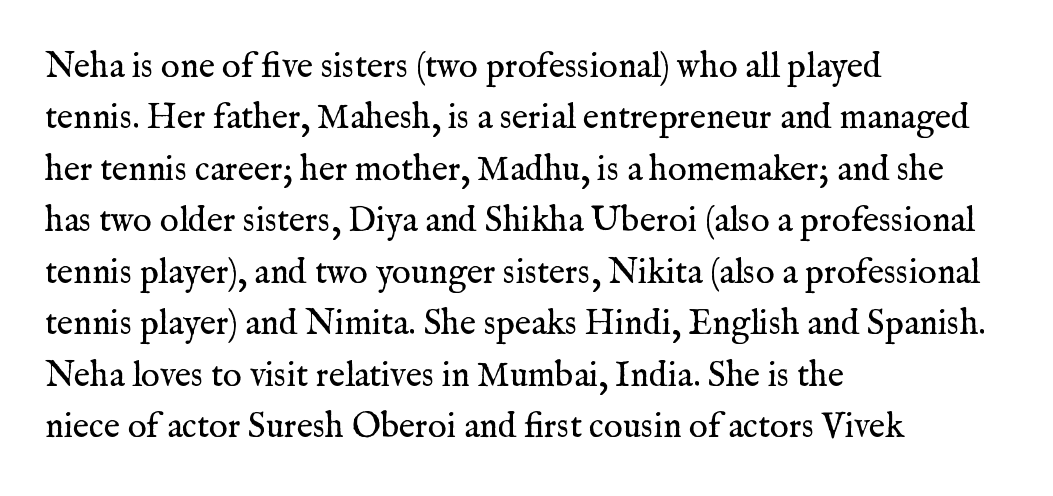
This is not heavy type; no bold has been used. You could not count columns in this text — the font is proportionally spaced. Type style note: has serifs. A typesetter would mark this as roman, not italic. The strip under each line holds only bare page.
